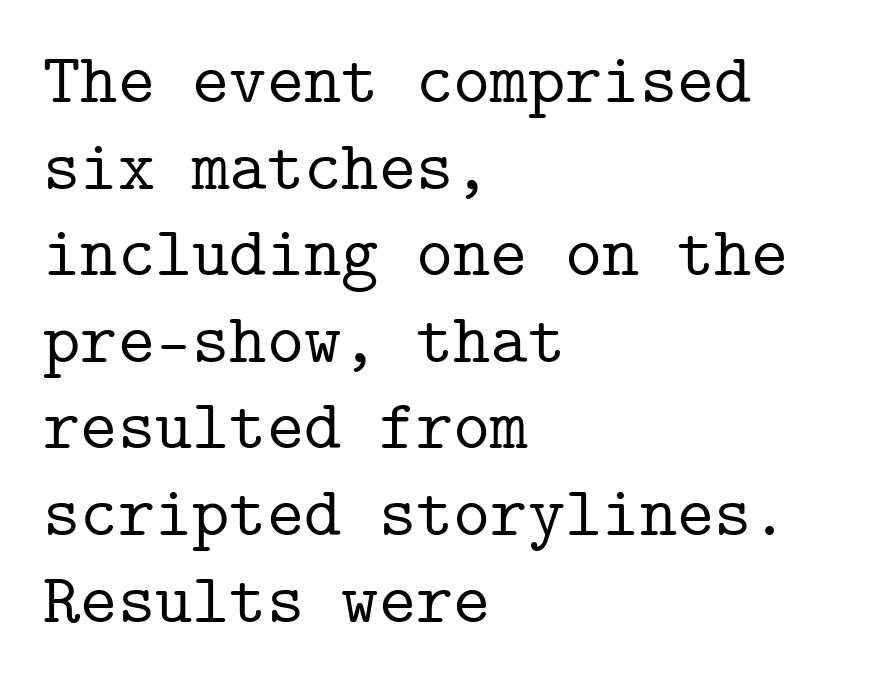
The image shows 71 px serif type, upright, monospaced; set left-aligned, line spacing 1.22x, normal letter spacing, not underlined; low stroke contrast and a medium x-height.
